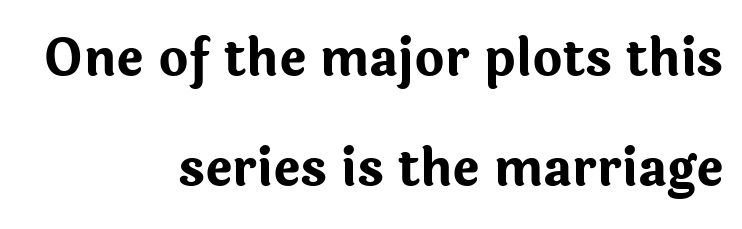
{"serif": "no", "italic": "no", "bold": "yes", "weight": "bold", "width": "normal", "stroke_contrast": "low", "x_height": "medium", "monospaced": "no", "underline": "no", "align": "right", "line_spacing": "loose", "line_spacing_ratio": 2.16, "letter_spacing": "normal", "letter_spacing_em": 0.0, "glyph_px": 51}
